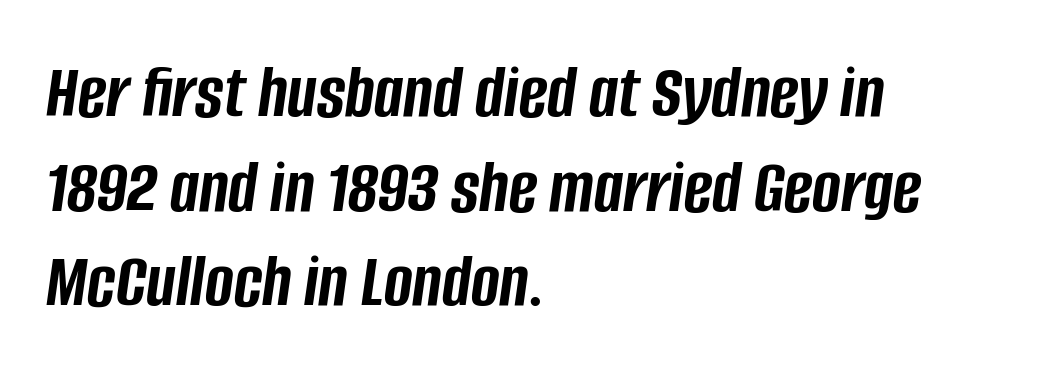
The rendering uses natural spacing where letterforms have individual widths. Weight: bold. Compared with typical body copy, the letter spacing here is the same. A clean baseline with only descenders dipping below it. Horizontally, the lines are justified to the leading edge only.
